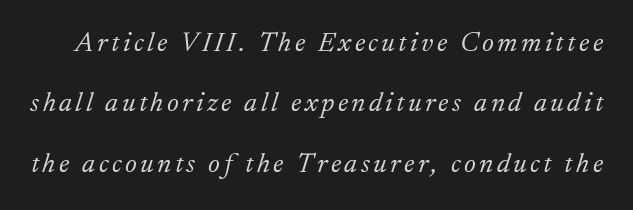
Q: Is the text bold? A: No.
Q: Is the text italic (slanted)? A: Yes, it leans right by about 17 degrees.
Q: Is the typeface a serif or a sans-serif typeface? A: Serif.
Q: Is the text underlined? A: No.
Q: Is the spacing between lines tight, normal or loose? A: Loose.
Q: Width (condensed, normal, or wide)? A: Normal.
Q: Stroke contrast? A: Low.
Q: x-height? A: Small.
Q: Monospaced? A: No.
